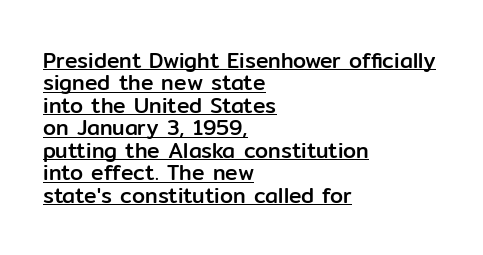
Standard letterfit; no display-style spreading of the glyphs. Every row of glyphs begins at an identical x-position on the left. Underline: present. Compared with typical paragraphs, the rows here are closer together. Posture: straight, roman, zero tilt.
